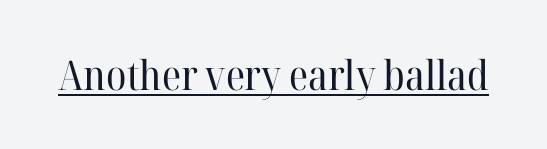
Here the designer chose a conventional face with non-uniform glyph widths. The type sits square on the baseline with zero lean. This sample uses plain, unmodified letter spacing. In terms of letterform style, serifs are clearly present. The rendered words wear a rule along their underside.
